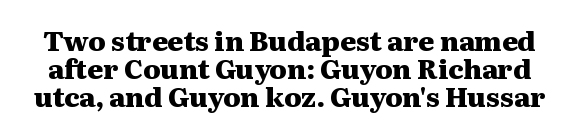
This rendering features lettering with no underline. Honestly, the rows look squashed on top of each other. Heft: maximum for text — a bold. It's the straight-up-and-down kind of type. Compared with typical body copy, the letter spacing here is the same.
